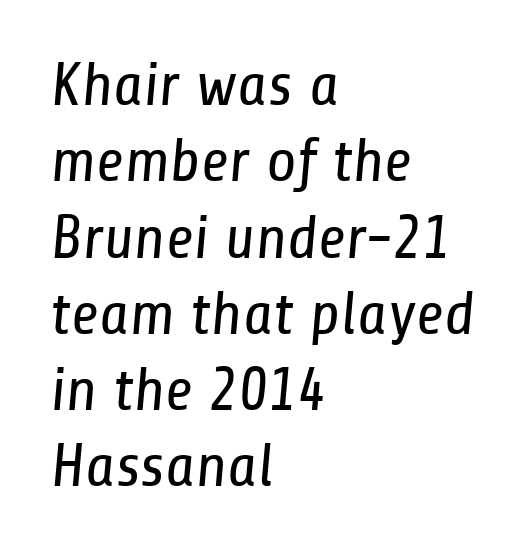
Check under the words: just untouched page. A student would call this left alignment; a typographer would say flush left, rag right. These lines are rendered in a variable-pitch font. Each word holds together tightly as a unit, with standard inter-letter gaps. Are there feet on the stems? There aren't — it's a sans.
